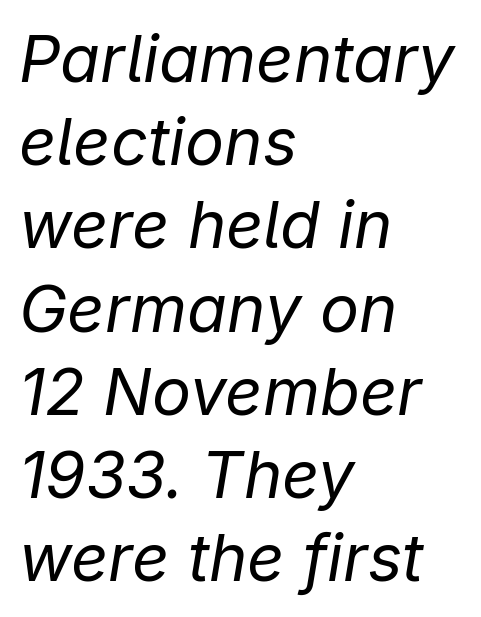
The letterforms sit at book weight or below. The whole block is typeset with a tilt. The tracking reads as untouched default to a designer's eye. A typesetter would call this proportional, since set widths differ per character.
